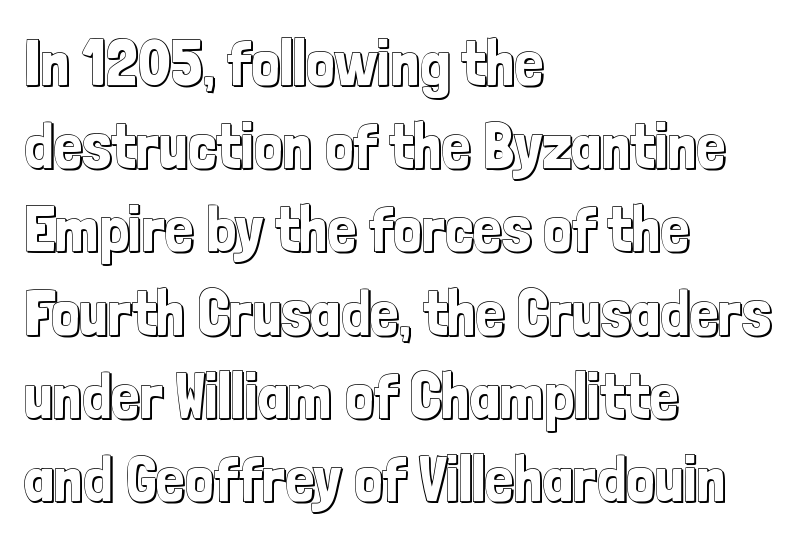
The letters stand straight up with perfectly vertical stems. Teacher's note: observe the even left margin — that is flush-left alignment. Line spacing here is normal. The rendering keeps characters at their native spacing.
